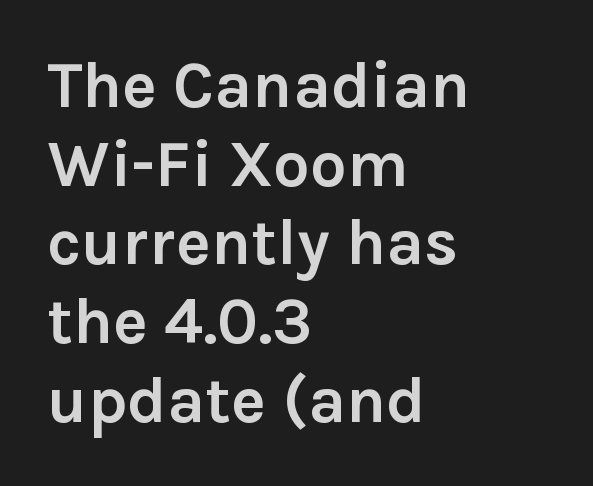
Q: Is the text bold? A: Yes.
Q: Is the text italic (slanted)? A: No, it is upright.
Q: Is the typeface a serif or a sans-serif typeface? A: Sans-serif.
Q: Is the text underlined? A: No.
Q: How is the paragraph aligned? A: Left-aligned.
Q: Is the spacing between letters normal or unusually wide? A: Normal.
Q: Width (condensed, normal, or wide)? A: Normal.
Q: Stroke contrast? A: Low.
Q: x-height? A: Medium.
Q: Monospaced? A: No.
